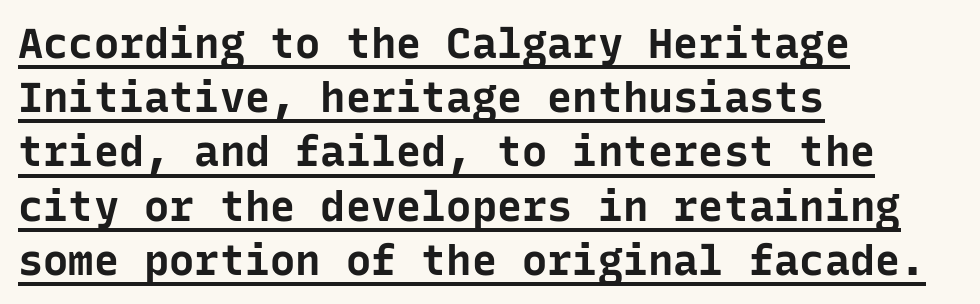
The image shows 42 px bold sans-serif type, upright, monospaced; set left-aligned, normal line spacing (1.29x), normal letter spacing, underlined; low stroke contrast and a medium x-height.
